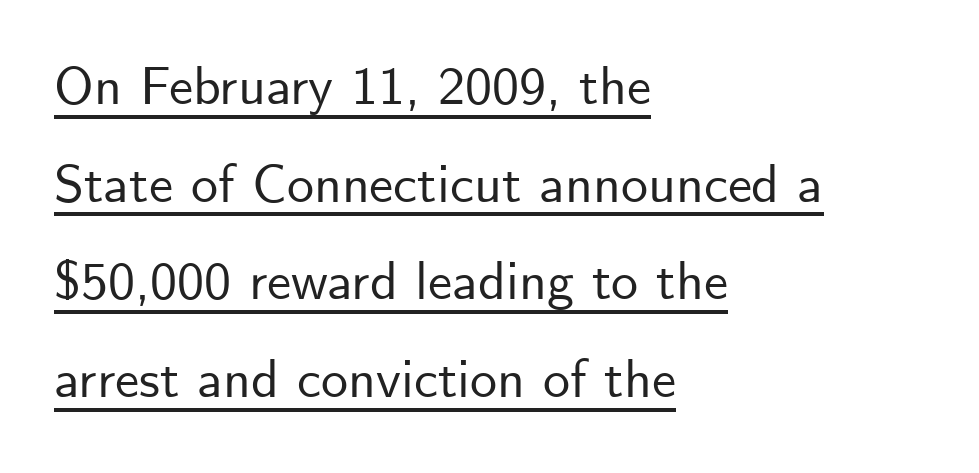
This rendering uses left alignment, leaving the right contour irregular. The rendering uses the underline text-decoration. Tracking here is standard; glyphs follow each other at the usual distance. Is this a fixed-width face? No — the glyphs have proportional, varying widths. Posture: upright roman.
